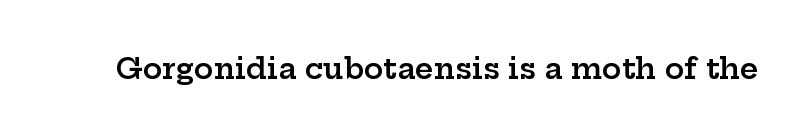
Every stem runs plumb, perpendicular to the baseline. A serif font was chosen for this passage. The passage shown is typed in a proportional face where columns would drift. The foot of each line stays bare and open. Moderately thickened strokes mark this as semibold type. What stands out about the letter spacing? Nothing — it is the standard amount.
